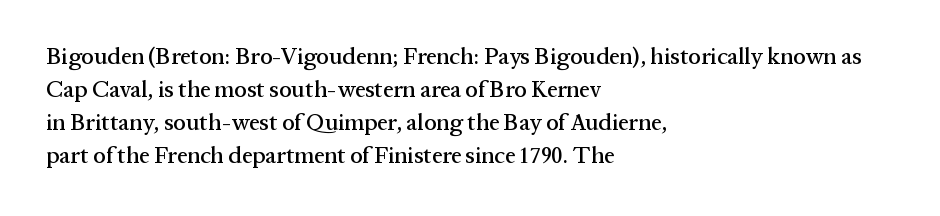
{"italic": "no", "underline": "no", "align": "left", "line_spacing": "normal", "line_spacing_ratio": 1.44, "letter_spacing": "normal", "letter_spacing_em": 0.0, "glyph_px": 23}
